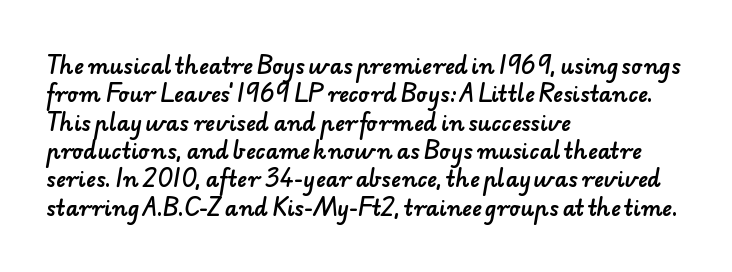
Q: Is the text underlined? A: No.
Q: How is the paragraph aligned? A: Left-aligned.
Q: Is the spacing between letters normal or unusually wide? A: Normal.
Q: Is the spacing between lines tight, normal or loose? A: Normal.
